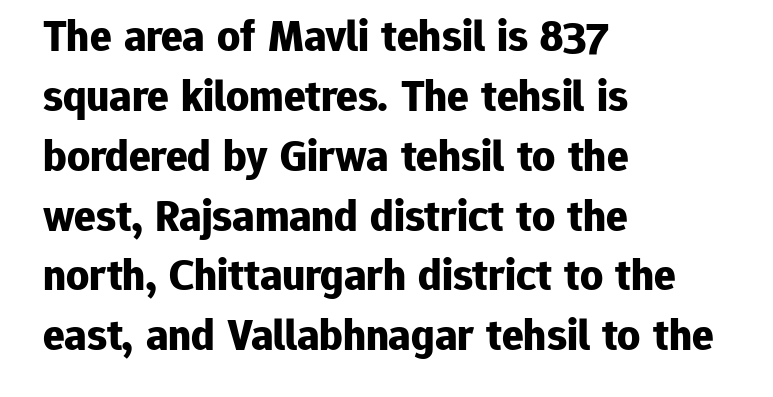
{"serif": "no", "italic": "no", "bold": "yes", "weight": "bold", "width": "normal", "stroke_contrast": "low", "x_height": "medium", "monospaced": "no", "underline": "no", "align": "left", "line_spacing": "normal", "line_spacing_ratio": 1.33, "letter_spacing": "normal", "letter_spacing_em": 0.0, "glyph_px": 45}
